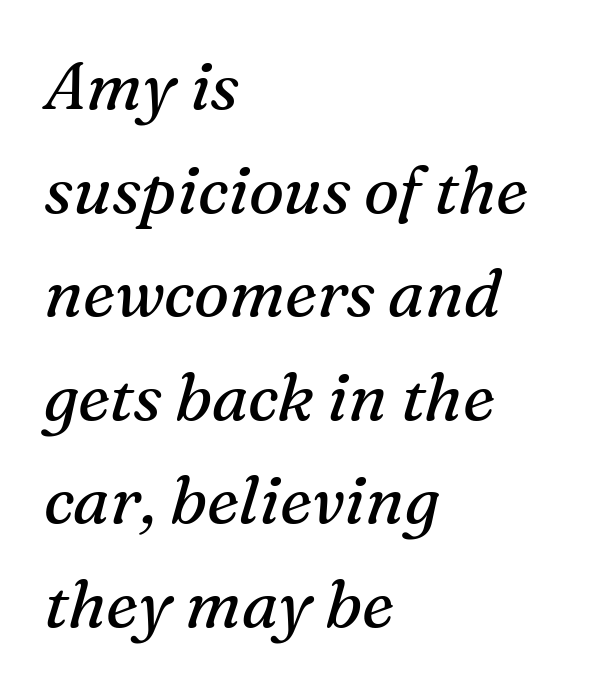
Q: Is the text bold? A: No.
Q: Is the text italic (slanted)? A: Yes, it leans right by about 16 degrees.
Q: Is the typeface a serif or a sans-serif typeface? A: Serif.
Q: Is the text underlined? A: No.
Q: How is the paragraph aligned? A: Left-aligned.
Q: Is the spacing between letters normal or unusually wide? A: Normal.
Q: Is the spacing between lines tight, normal or loose? A: Normal.
Q: Width (condensed, normal, or wide)? A: Normal.
Q: Stroke contrast? A: Medium.
Q: x-height? A: Medium.
Q: Monospaced? A: No.
